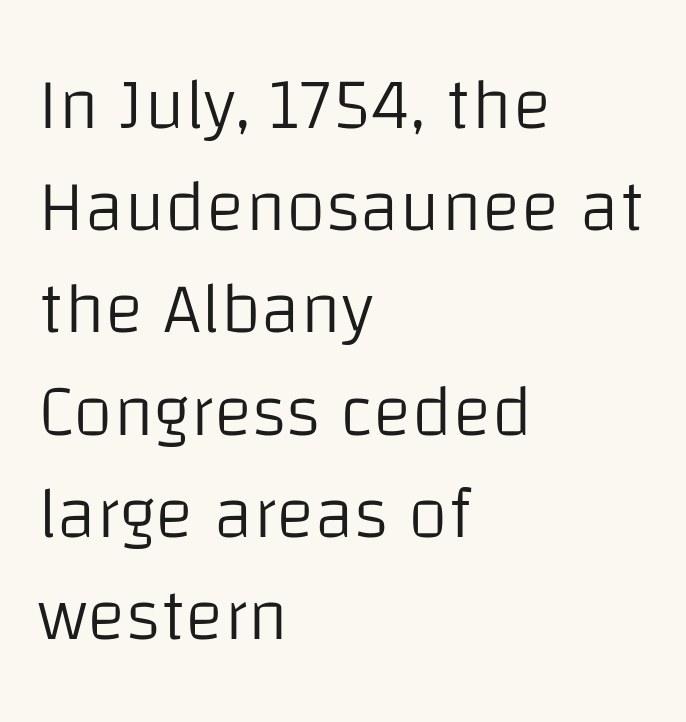
Q: Is the text bold? A: No.
Q: Is the text italic (slanted)? A: No, it is upright.
Q: Is the typeface a serif or a sans-serif typeface? A: Sans-serif.
Q: Is the text underlined? A: No.
Q: How is the paragraph aligned? A: Left-aligned.
Q: Is the spacing between letters normal or unusually wide? A: Normal.
Q: Is the spacing between lines tight, normal or loose? A: Normal.
Q: Width (condensed, normal, or wide)? A: Normal.
Q: Stroke contrast? A: Low.
Q: x-height? A: Large.
Q: Monospaced? A: No.
